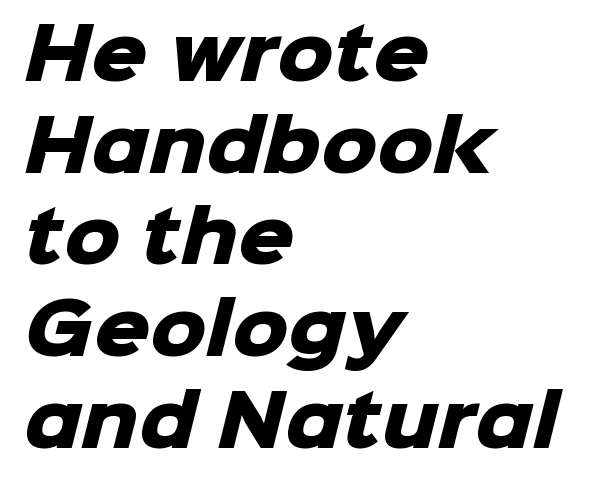
The image shows 70 px heavy sans-serif type; set left-aligned, normal line spacing (1.31x), normal letter spacing, not underlined; low stroke contrast and a medium x-height.
